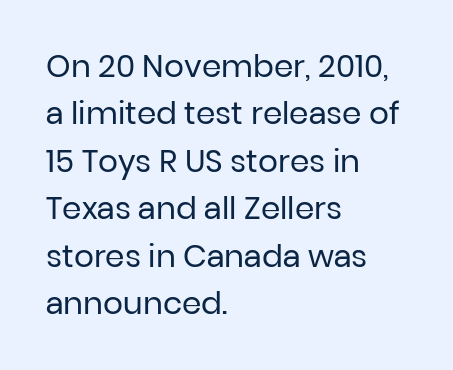
Q: Is the text bold? A: No.
Q: Is the text italic (slanted)? A: No, it is upright.
Q: Is the typeface a serif or a sans-serif typeface? A: Sans-serif.
Q: Is the text underlined? A: No.
Q: How is the paragraph aligned? A: Left-aligned.
Q: Is the spacing between letters normal or unusually wide? A: Normal.
Q: Is the spacing between lines tight, normal or loose? A: Normal.
Q: Width (condensed, normal, or wide)? A: Normal.
Q: Stroke contrast? A: Low.
Q: x-height? A: Medium.
Q: Monospaced? A: No.
